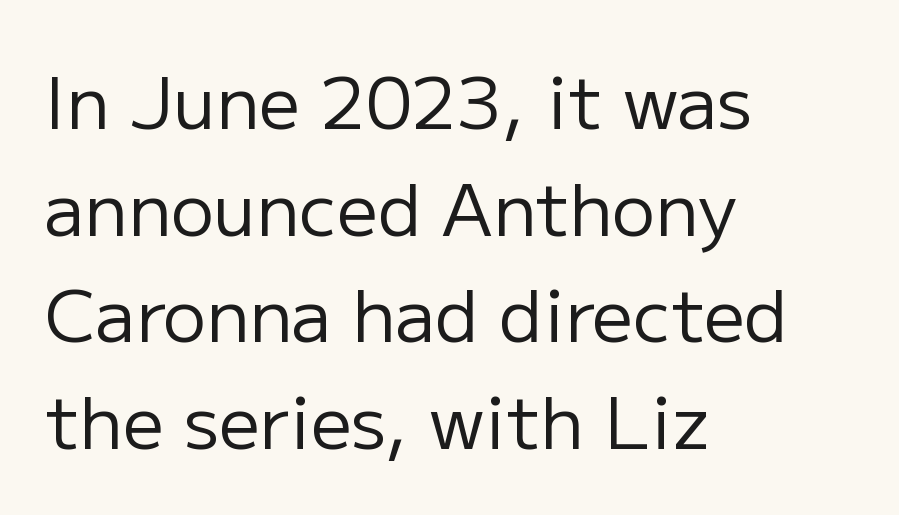
The image shows 72 px regular-weight sans-serif type, upright; set left-aligned, normal line spacing (1.48x), normal letter spacing, not underlined; low stroke contrast and a medium x-height.
